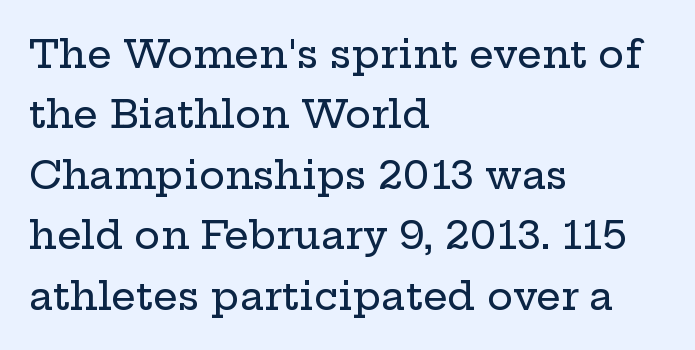
Line spacing here is normal. The face used here is rendered with its standard letterfit. Spacing verdict: proportional, widths tailored to each character. If you drew a line through each stem, it would be perfectly vertical.
